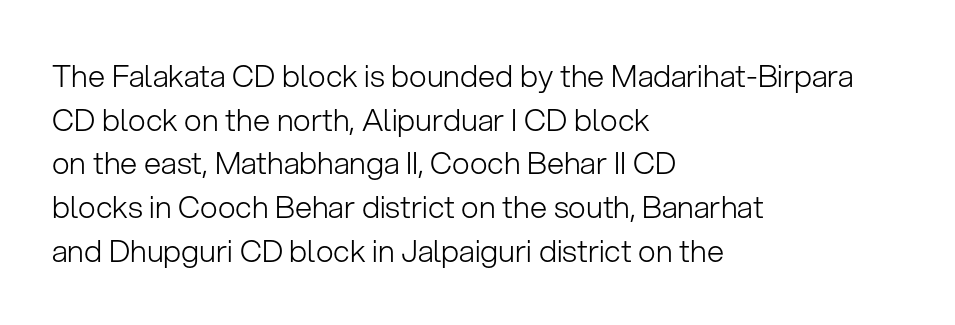
The image shows 31 px light sans-serif type, upright; set left-aligned, normal line spacing (1.41x), normal letter spacing, not underlined; low stroke contrast and a medium x-height.
